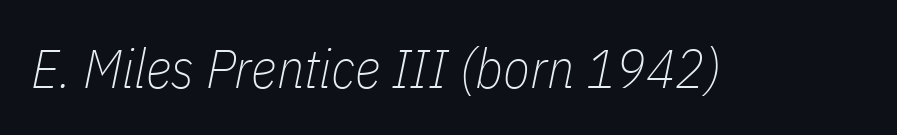
The image shows 55 px thin, condensed type, italic (leaning right); set normal letter spacing, not underlined; low stroke contrast and a medium x-height.
